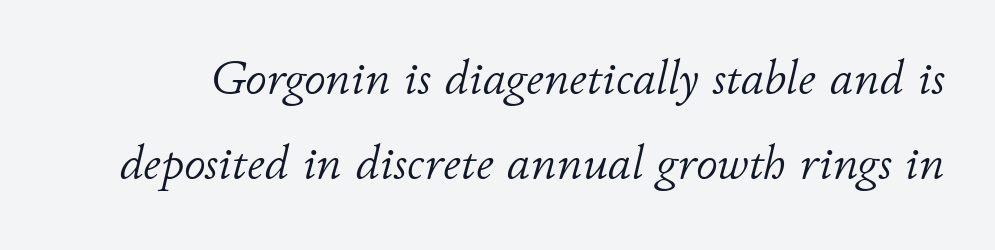
The image shows 48 px light type, italic (leaning right); set line spacing 1.78x, normal letter spacing, not underlined; low stroke contrast and a small x-height.
